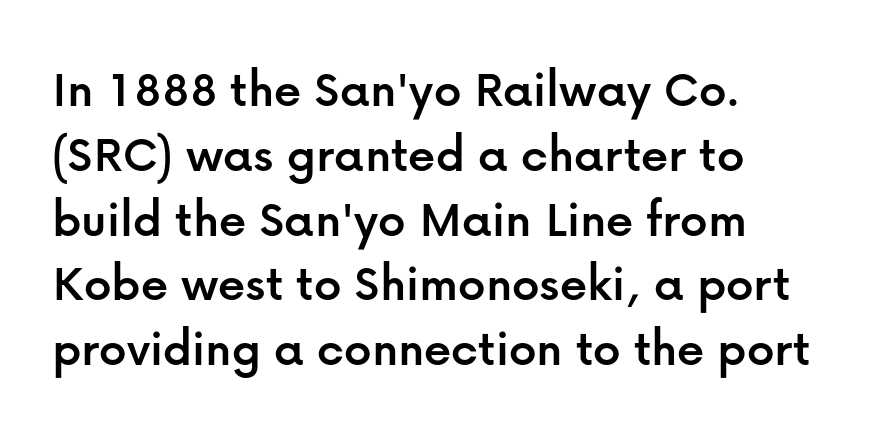
{"serif": "no", "italic": "no", "width": "normal", "stroke_contrast": "low", "x_height": "medium", "monospaced": "no", "underline": "no", "align": "left", "line_spacing_ratio": 1.2, "letter_spacing": "normal", "letter_spacing_em": 0.0, "glyph_px": 54}
